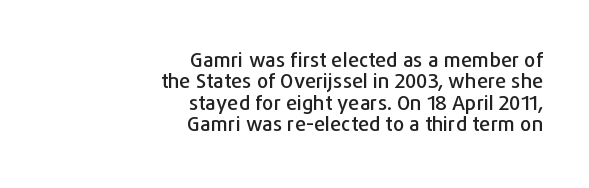
Q: Is the text italic (slanted)? A: No, it is upright.
Q: Is the text underlined? A: No.
Q: How is the paragraph aligned? A: Right-aligned.
Q: Is the spacing between letters normal or unusually wide? A: Normal.
Q: Is the spacing between lines tight, normal or loose? A: Tight.
